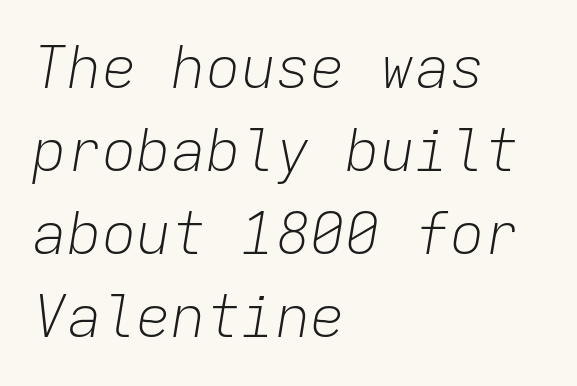
The image shows 58 px light type, italic (leaning right), monospaced; set left-aligned, normal line spacing (1.43x), normal letter spacing, not underlined; low stroke contrast and a medium x-height.
